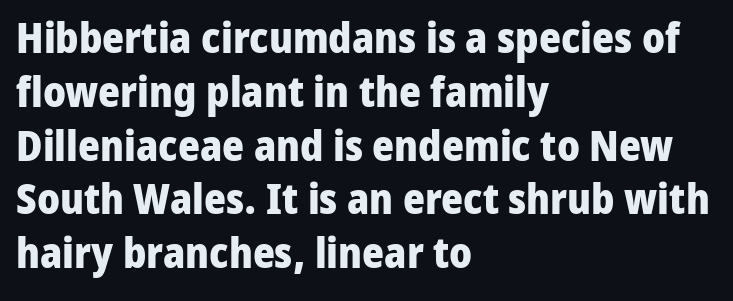
{"serif": "no", "italic": "no", "bold": "yes", "weight": "heavy", "width": "normal", "stroke_contrast": "low", "x_height": "medium", "monospaced": "no", "underline": "no", "align": "left", "line_spacing": "normal", "line_spacing_ratio": 1.28, "letter_spacing": "normal", "letter_spacing_em": 0.0, "glyph_px": 42}
